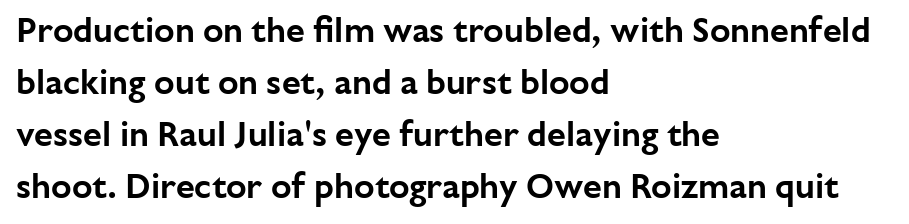
The image shows 34 px sans-serif type, upright; set left-aligned, normal line spacing (1.53x), normal letter spacing, not underlined; low stroke contrast and a medium x-height.
